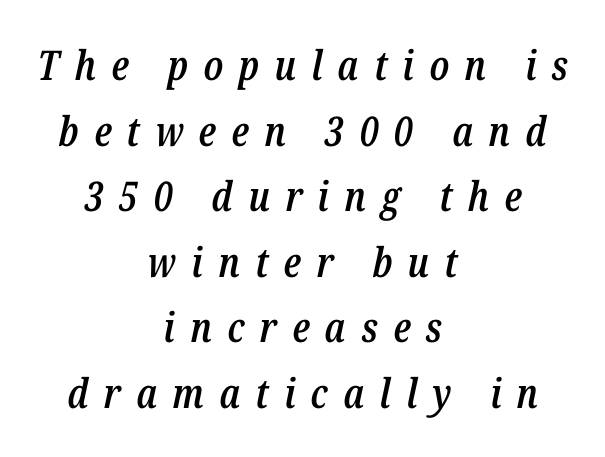
{"italic": "yes", "lean": "right", "slant_degrees": 12, "bold": "semi", "weight": "semibold", "width": "condensed", "stroke_contrast": "low", "x_height": "medium", "monospaced": "no", "underline": "no", "align": "center", "line_spacing": "normal", "line_spacing_ratio": 1.6, "letter_spacing": "wide", "letter_spacing_em": 0.37, "glyph_px": 41}
